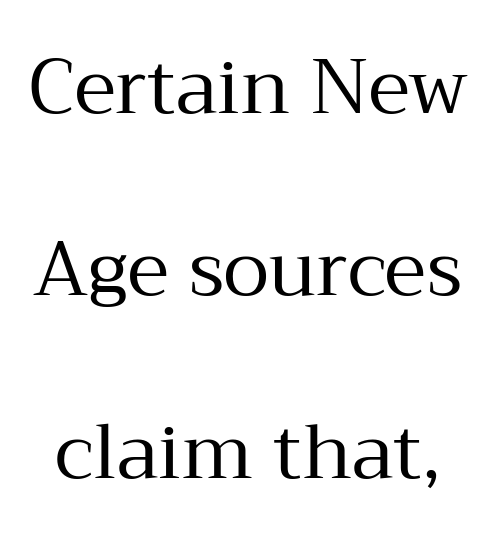
Rule under the text: the space is simply empty. This sample uses an upright cut, with every glyph sitting square on the baseline. Compared with a typical body face, this is equally light or lighter still. Honestly, the letter spacing is just normal — you wouldn't notice it. I'd call this a serif setting — the letters wear small feet.
